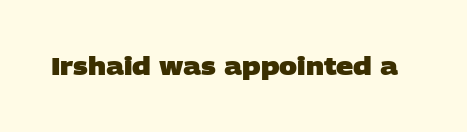
Q: Is the text bold? A: Yes.
Q: Is the text underlined? A: No.
Q: Is the spacing between letters normal or unusually wide? A: Normal.
